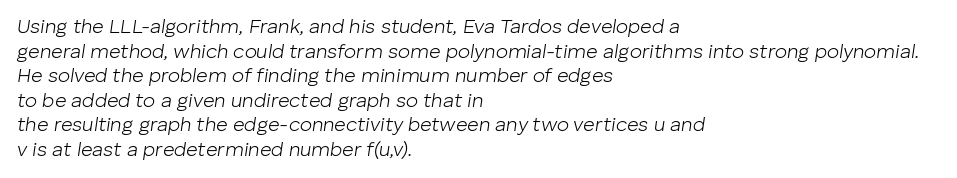
{"italic": "yes", "lean": "right", "slant_degrees": 8, "bold": "no", "underline": "no", "align": "left", "line_spacing_ratio": 1.23, "letter_spacing": "normal", "letter_spacing_em": 0.0, "glyph_px": 20}
